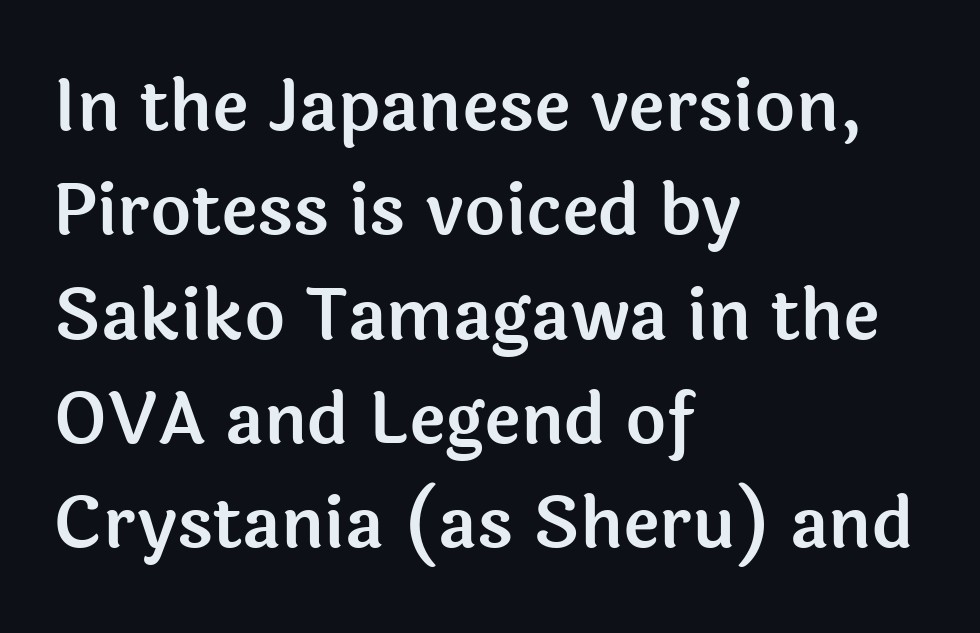
Q: Is the text italic (slanted)? A: No, it is upright.
Q: Is the typeface a serif or a sans-serif typeface? A: Sans-serif.
Q: Is the text underlined? A: No.
Q: How is the paragraph aligned? A: Left-aligned.
Q: Is the spacing between letters normal or unusually wide? A: Normal.
Q: Is the spacing between lines tight, normal or loose? A: Normal.
Q: Width (condensed, normal, or wide)? A: Normal.
Q: x-height? A: Medium.
Q: Monospaced? A: No.
